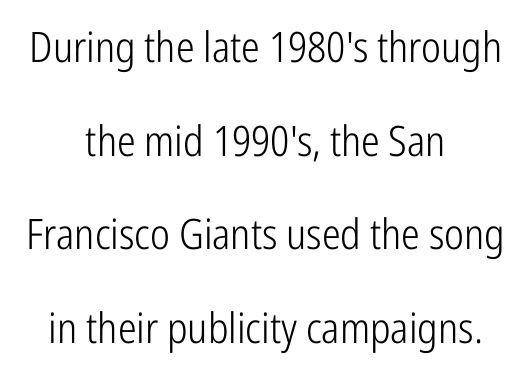
{"serif": "no", "italic": "no", "bold": "no", "weight": "light", "width": "condensed", "stroke_contrast": "low", "x_height": "medium", "monospaced": "no", "underline": "no", "align": "center", "line_spacing": "loose", "line_spacing_ratio": 2.23, "letter_spacing": "normal", "letter_spacing_em": 0.0, "glyph_px": 42}
